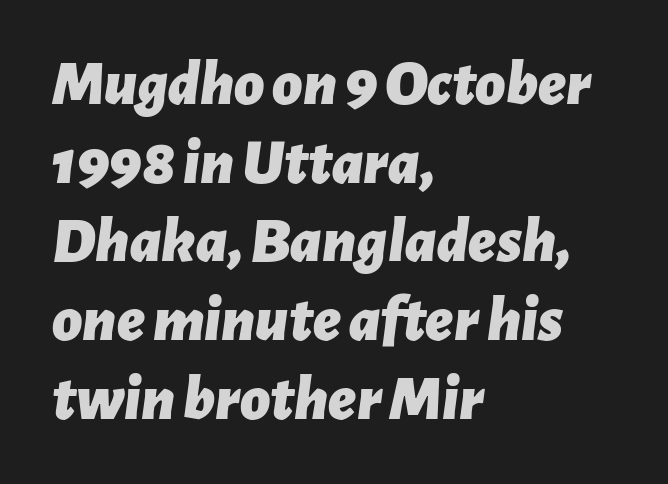
Q: Is the text bold? A: Yes.
Q: Is the text italic (slanted)? A: Yes, it leans right by about 7 degrees.
Q: Is the text underlined? A: No.
Q: How is the paragraph aligned? A: Left-aligned.
Q: Is the spacing between letters normal or unusually wide? A: Normal.
Q: Width (condensed, normal, or wide)? A: Normal.
Q: Stroke contrast? A: Low.
Q: x-height? A: Medium.
Q: Monospaced? A: No.
